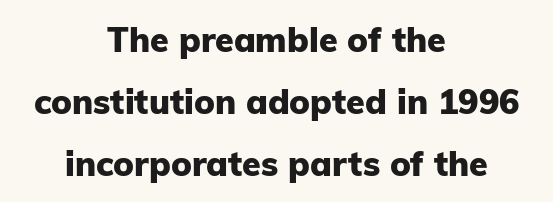
Q: Is the text bold? A: Yes.
Q: Is the text italic (slanted)? A: No, it is upright.
Q: Is the typeface a serif or a sans-serif typeface? A: Sans-serif.
Q: Is the text underlined? A: No.
Q: How is the paragraph aligned? A: Centered.
Q: Is the spacing between letters normal or unusually wide? A: Normal.
Q: Width (condensed, normal, or wide)? A: Normal.
Q: Stroke contrast? A: Low.
Q: x-height? A: Medium.
Q: Monospaced? A: No.
